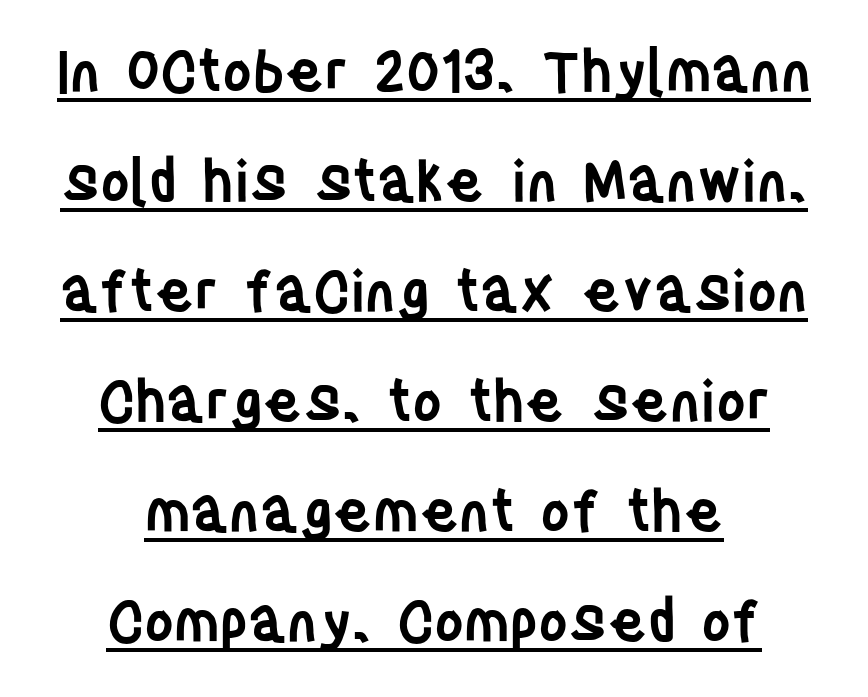
{"serif": "no", "italic": "no", "bold": "semi", "weight": "semibold", "width": "condensed", "stroke_contrast": "low", "x_height": "large", "monospaced": "no", "underline": "yes", "align": "center", "line_spacing": "loose", "line_spacing_ratio": 1.93, "letter_spacing": "normal", "letter_spacing_em": 0.0, "glyph_px": 57}
